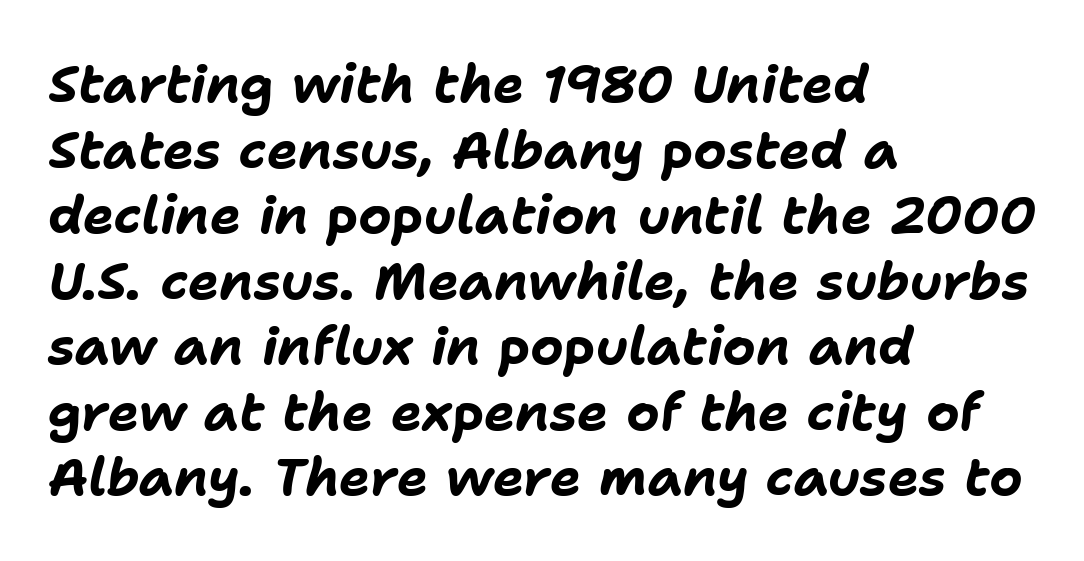
The image shows 52 px bold type, italic (leaning right); set left-aligned, normal line spacing (1.26x), normal letter spacing, not underlined; low stroke contrast and a medium x-height.
